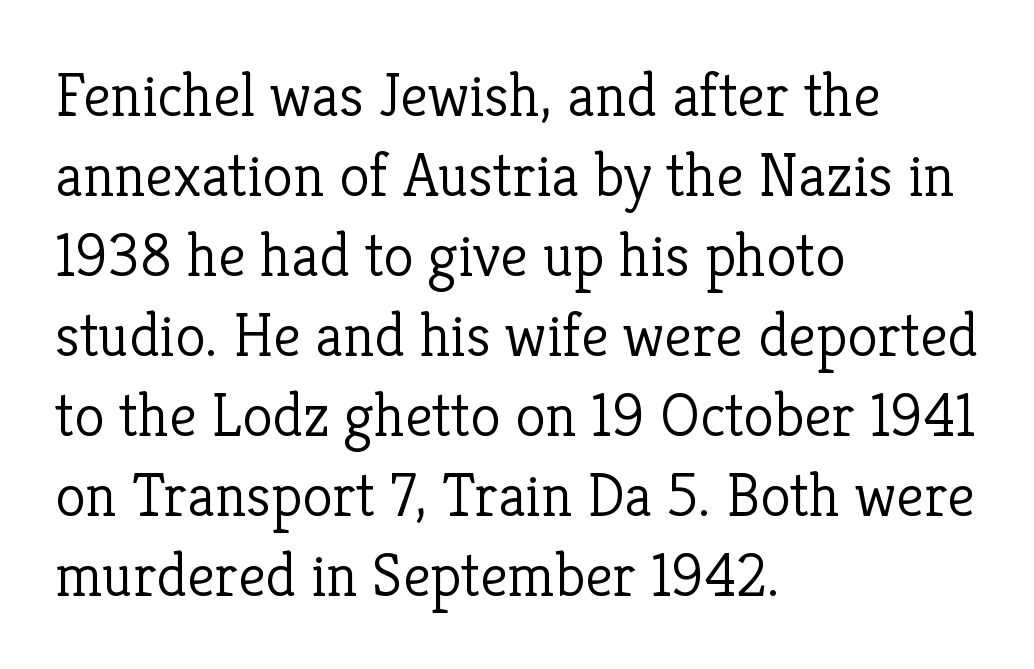
The image shows 62 px light serif type, upright; set left-aligned, normal line spacing (1.29x), normal letter spacing, not underlined; low stroke contrast and a medium x-height.
